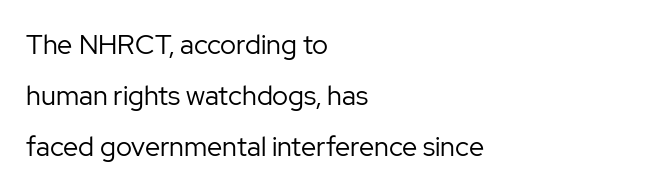
Q: Is the text bold? A: No.
Q: Is the text italic (slanted)? A: No, it is upright.
Q: Is the text underlined? A: No.
Q: How is the paragraph aligned? A: Left-aligned.
Q: Is the spacing between letters normal or unusually wide? A: Normal.
